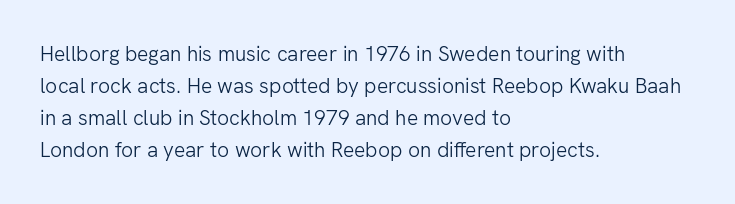
Vertical strokes here are truly vertical. The paragraph has a hard left edge and a soft right edge. The rendering uses a moderate line-height, typical for paragraphs. The cut favours lightness, reaching ordinary text weight at its darkest.
